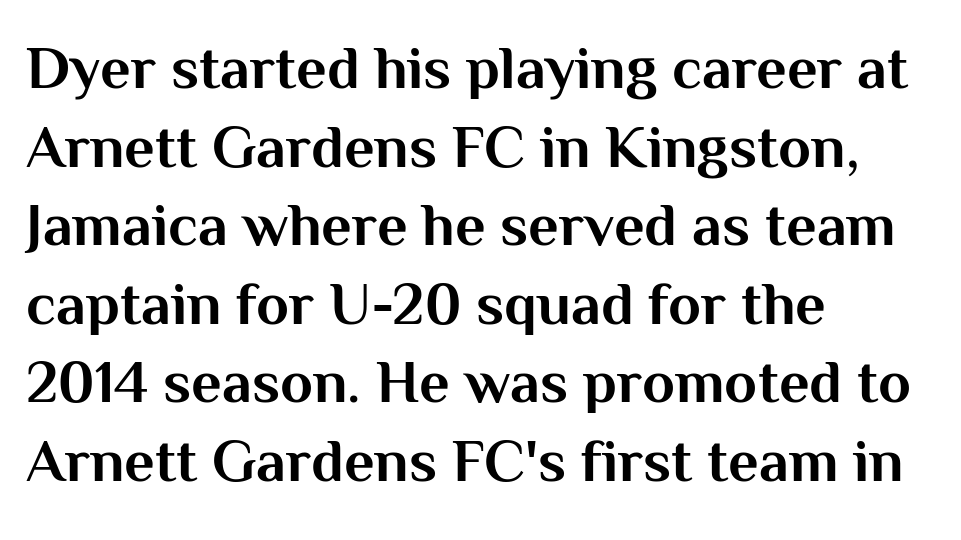
The image shows 60 px bold sans-serif type, upright; set left-aligned, normal line spacing (1.31x), normal letter spacing, not underlined; medium stroke contrast and a medium x-height.
